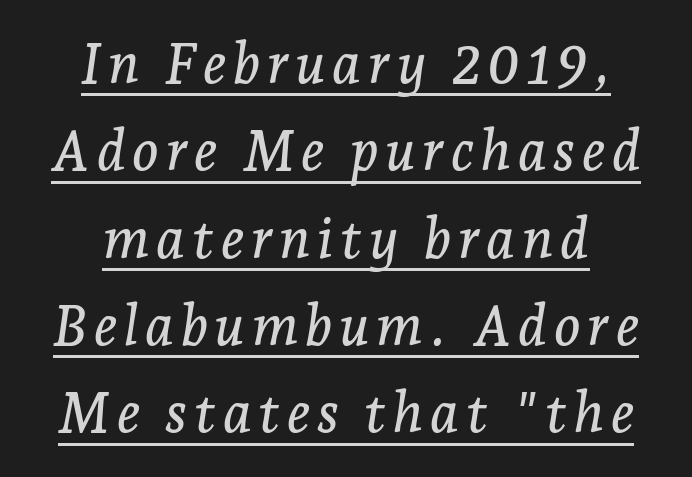
The image shows 56 px serif type, italic (leaning right); set centered, normal line spacing (1.56x), underlined; low stroke contrast and a medium x-height.
